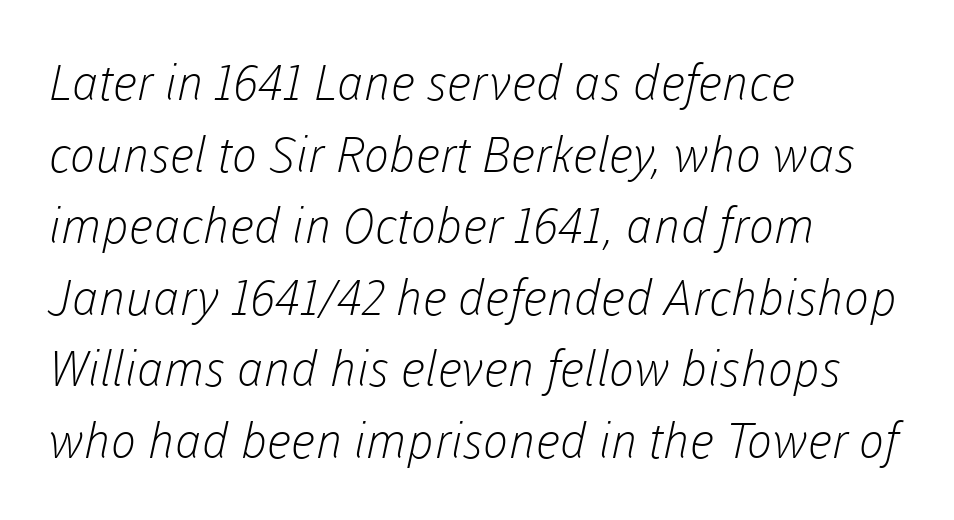
Q: Is the text bold? A: No.
Q: Is the typeface a serif or a sans-serif typeface? A: Sans-serif.
Q: Is the text underlined? A: No.
Q: How is the paragraph aligned? A: Left-aligned.
Q: Is the spacing between letters normal or unusually wide? A: Normal.
Q: Is the spacing between lines tight, normal or loose? A: Normal.
Q: Width (condensed, normal, or wide)? A: Normal.
Q: Stroke contrast? A: Low.
Q: x-height? A: Medium.
Q: Monospaced? A: No.
